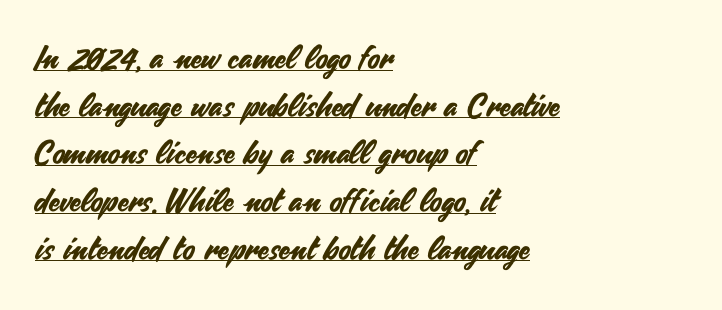
The image shows 32 px sans-serif type; set left-aligned, normal line spacing (1.49x), normal letter spacing, underlined; medium stroke contrast and a small x-height.
